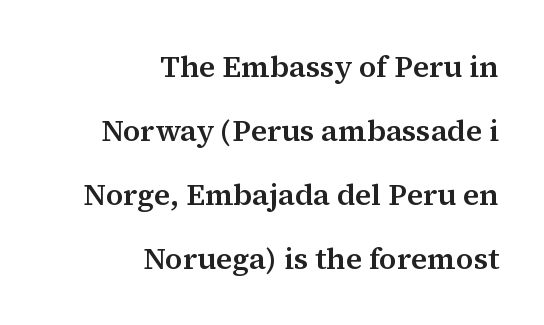
Q: Is the text italic (slanted)? A: No, it is upright.
Q: Is the typeface a serif or a sans-serif typeface? A: Serif.
Q: Is the text underlined? A: No.
Q: How is the paragraph aligned? A: Right-aligned.
Q: Is the spacing between letters normal or unusually wide? A: Normal.
Q: Is the spacing between lines tight, normal or loose? A: Loose.
Q: Width (condensed, normal, or wide)? A: Normal.
Q: Stroke contrast? A: Medium.
Q: x-height? A: Medium.
Q: Monospaced? A: No.
